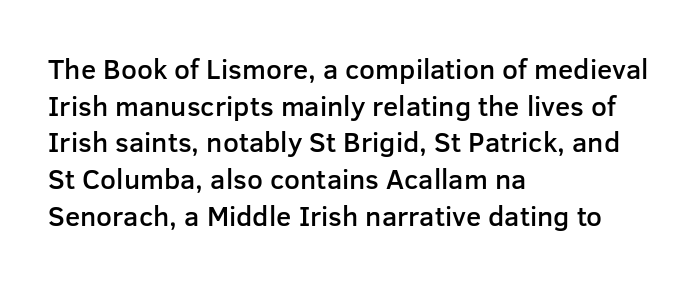
{"serif": "no", "italic": "no", "bold": "semi", "weight": "semibold", "width": "normal", "stroke_contrast": "low", "x_height": "medium", "monospaced": "no", "underline": "no", "align": "left", "line_spacing": "normal", "line_spacing_ratio": 1.31, "letter_spacing": "normal", "letter_spacing_em": 0.0, "glyph_px": 28}
